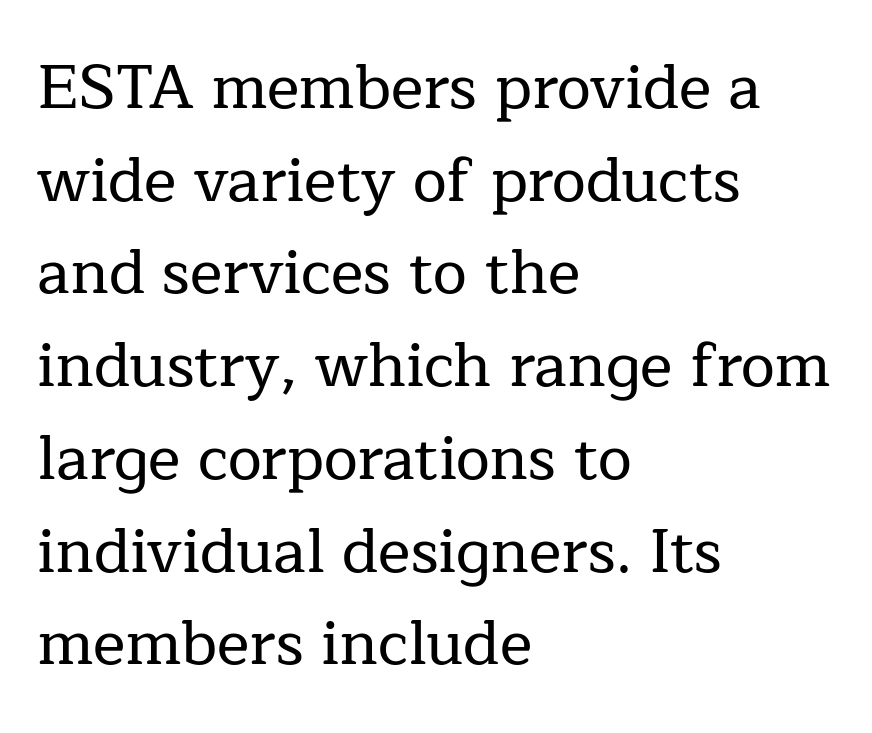
{"serif": "yes", "italic": "no", "width": "normal", "stroke_contrast": "low", "x_height": "medium", "monospaced": "no", "underline": "no", "align": "left", "line_spacing": "normal", "line_spacing_ratio": 1.52, "letter_spacing": "normal", "letter_spacing_em": 0.0, "glyph_px": 61}
